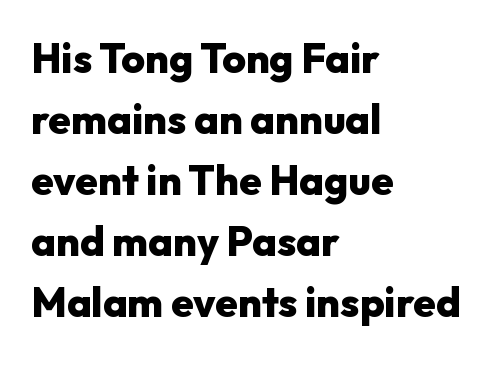
{"serif": "no", "italic": "no", "bold": "yes", "weight": "heavy", "width": "normal", "stroke_contrast": "low", "x_height": "medium", "monospaced": "no", "underline": "no", "align": "left", "line_spacing": "normal", "line_spacing_ratio": 1.49, "letter_spacing": "normal", "letter_spacing_em": 0.0, "glyph_px": 41}
